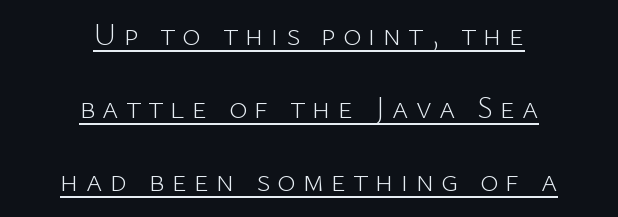
Q: Is the text bold? A: No.
Q: Is the text italic (slanted)? A: No, it is upright.
Q: Is the typeface a serif or a sans-serif typeface? A: Sans-serif.
Q: Is the text underlined? A: Yes.
Q: How is the paragraph aligned? A: Centered.
Q: Is the spacing between letters normal or unusually wide? A: Unusually wide.
Q: Is the spacing between lines tight, normal or loose? A: Loose.
Q: Width (condensed, normal, or wide)? A: Normal.
Q: Stroke contrast? A: Low.
Q: x-height? A: Medium.
Q: Monospaced? A: No.
